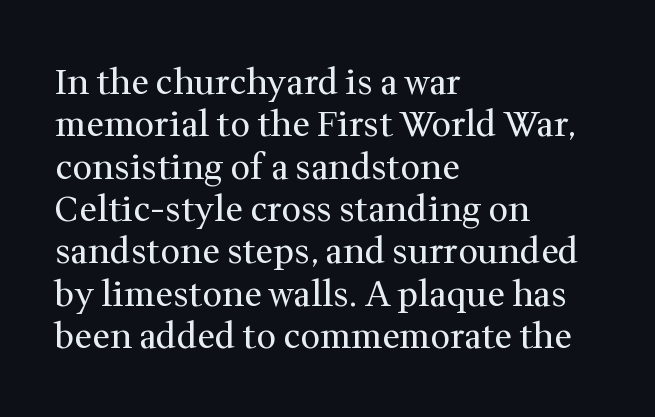
Q: Is the text bold? A: No.
Q: Is the text italic (slanted)? A: No, it is upright.
Q: Is the typeface a serif or a sans-serif typeface? A: Serif.
Q: Is the text underlined? A: No.
Q: How is the paragraph aligned? A: Left-aligned.
Q: Is the spacing between letters normal or unusually wide? A: Normal.
Q: Width (condensed, normal, or wide)? A: Normal.
Q: Stroke contrast? A: Medium.
Q: x-height? A: Medium.
Q: Monospaced? A: No.
